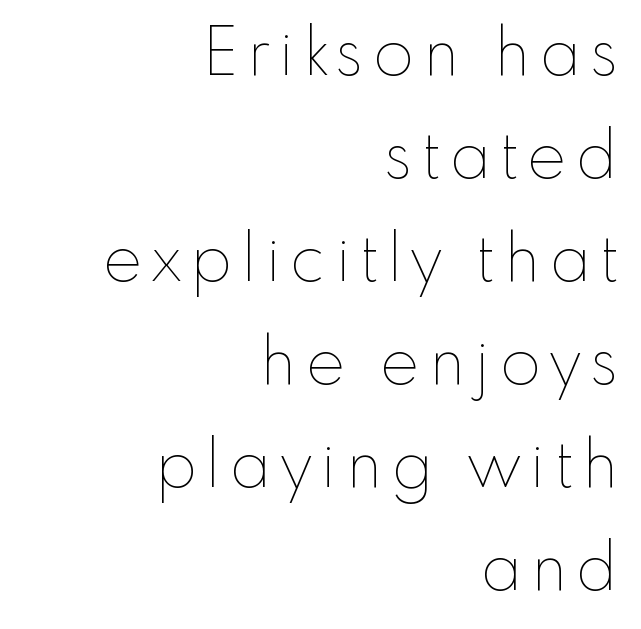
The image shows 66 px thin type, upright; set right-aligned, normal line spacing (1.56x), not underlined; low stroke contrast and a small x-height.
